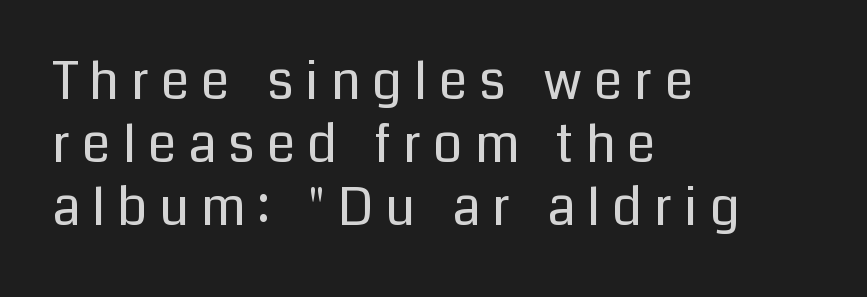
{"serif": "no", "italic": "no", "bold": "no", "weight": "regular", "width": "normal", "stroke_contrast": "low", "x_height": "medium", "monospaced": "no", "underline": "no", "align": "left", "line_spacing_ratio": 1.21, "letter_spacing": "wide", "letter_spacing_em": 0.23, "glyph_px": 52}
